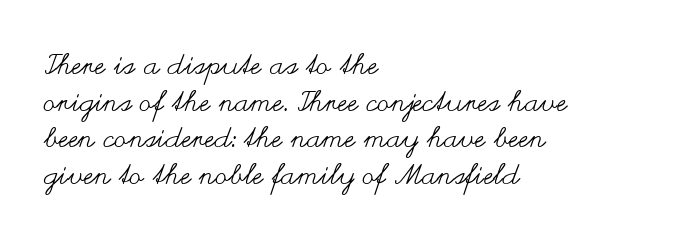
Q: Is the text bold? A: No.
Q: Is the text italic (slanted)? A: Yes.
Q: Is the text underlined? A: No.
Q: How is the paragraph aligned? A: Left-aligned.
Q: Is the spacing between letters normal or unusually wide? A: Normal.
Q: Is the spacing between lines tight, normal or loose? A: Normal.
Q: Width (condensed, normal, or wide)? A: Wide.
Q: Stroke contrast? A: Medium.
Q: x-height? A: Small.
Q: Monospaced? A: No.
